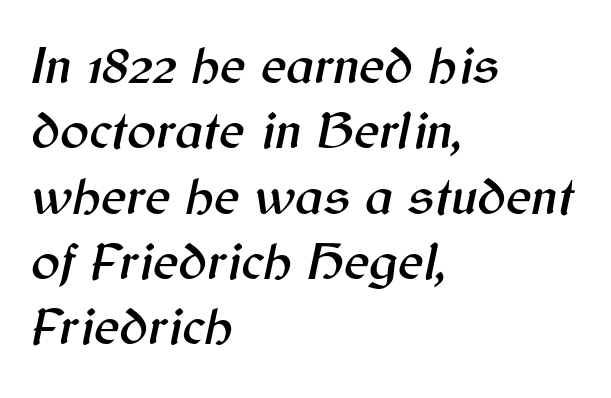
These lines are rendered in a variable-pitch font. The passage shown has conventional tracking throughout. Every row of glyphs begins at an identical x-position on the left. Italic: yes, the glyphs are oblique. The string is rendered with underlining switched off.
